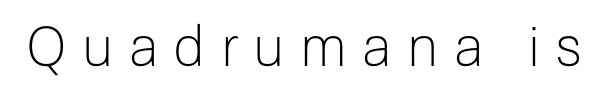
Q: Is the text bold? A: No.
Q: Is the text italic (slanted)? A: No, it is upright.
Q: Is the typeface a serif or a sans-serif typeface? A: Sans-serif.
Q: Is the text underlined? A: No.
Q: Is the spacing between letters normal or unusually wide? A: Unusually wide.
Q: Width (condensed, normal, or wide)? A: Normal.
Q: Stroke contrast? A: Low.
Q: x-height? A: Medium.
Q: Monospaced? A: No.
